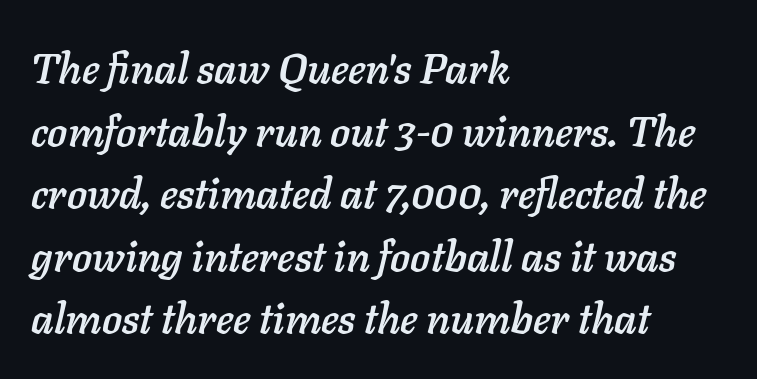
The image shows 42 px text type, italic (leaning right); set left-aligned, normal line spacing (1.49x), normal letter spacing, not underlined; low stroke contrast and a medium x-height.
